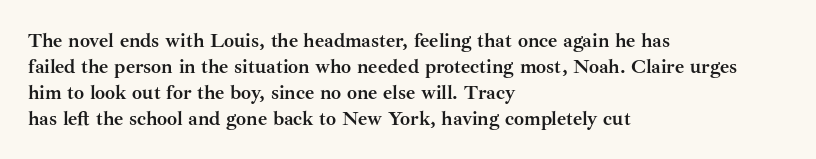
Q: Is the text bold? A: Yes.
Q: Is the text italic (slanted)? A: No, it is upright.
Q: Is the text underlined? A: No.
Q: How is the paragraph aligned? A: Left-aligned.
Q: Is the spacing between letters normal or unusually wide? A: Normal.
Q: Is the spacing between lines tight, normal or loose? A: Normal.
